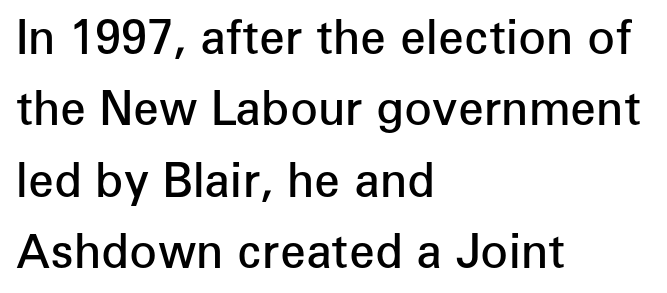
{"serif": "no", "italic": "no", "bold": "semi", "weight": "semibold", "width": "normal", "stroke_contrast": "low", "x_height": "medium", "monospaced": "no", "underline": "no", "align": "left", "line_spacing": "normal", "line_spacing_ratio": 1.55, "letter_spacing": "normal", "letter_spacing_em": 0.0, "glyph_px": 46}
